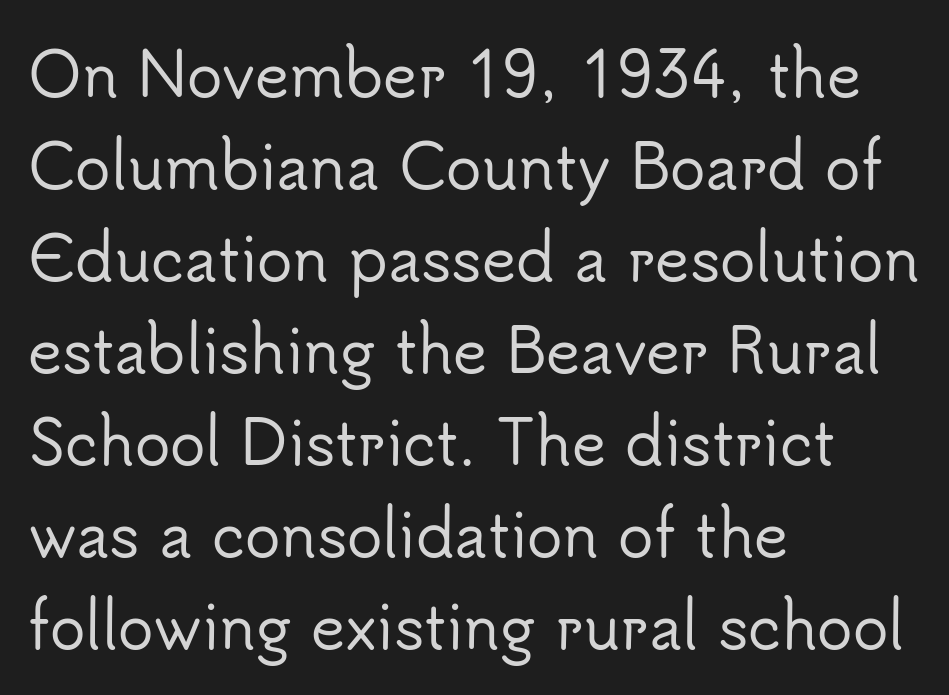
Q: Is the text italic (slanted)? A: No, it is upright.
Q: Is the typeface a serif or a sans-serif typeface? A: Sans-serif.
Q: Is the text underlined? A: No.
Q: How is the paragraph aligned? A: Left-aligned.
Q: Is the spacing between letters normal or unusually wide? A: Normal.
Q: Is the spacing between lines tight, normal or loose? A: Normal.
Q: Width (condensed, normal, or wide)? A: Normal.
Q: Stroke contrast? A: Low.
Q: x-height? A: Small.
Q: Monospaced? A: No.
